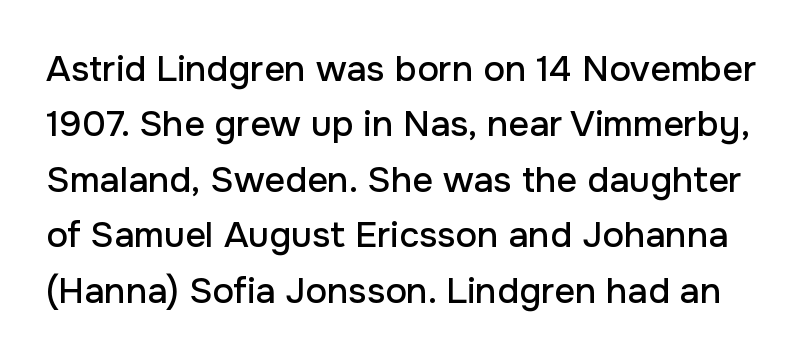
The line texture is even and compact thanks to regular tracking. The specimen omits any rule beneath the text block's lines. If you measured baseline to baseline, you'd find a middling distance. Note the varied advance widths — an 'i' is clearly narrower than an 'm'. The axis of the letterforms is exactly vertical.
